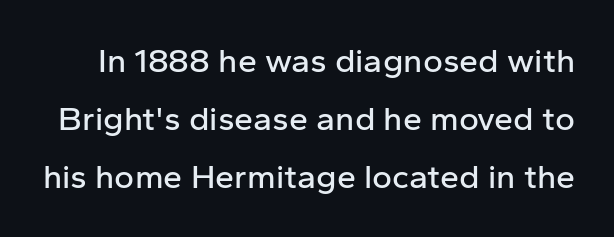
Has an underline been added? It has not. You could not count columns in this text — the font is proportionally spaced. Characters follow at the spacing the type designer built in. The font's upright variant was chosen for this text.
